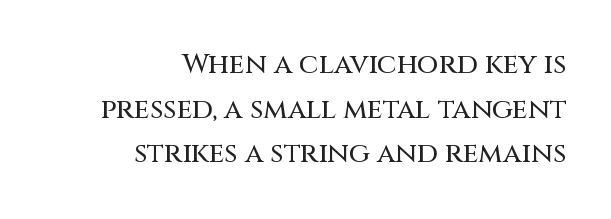
Q: Is the text italic (slanted)? A: No, it is upright.
Q: Is the typeface a serif or a sans-serif typeface? A: Sans-serif.
Q: Is the text underlined? A: No.
Q: How is the paragraph aligned? A: Right-aligned.
Q: Is the spacing between letters normal or unusually wide? A: Normal.
Q: Is the spacing between lines tight, normal or loose? A: Normal.
Q: Width (condensed, normal, or wide)? A: Normal.
Q: Stroke contrast? A: Medium.
Q: x-height? A: Large.
Q: Monospaced? A: No.
